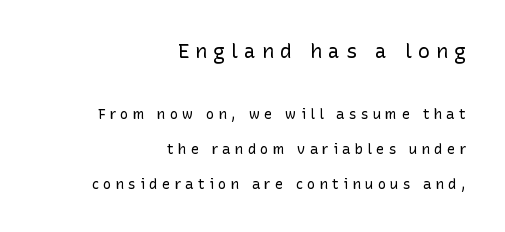
Q: Is the text bold? A: No.
Q: Is the text italic (slanted)? A: No, it is upright.
Q: Is the text underlined? A: No.
Q: How is the paragraph aligned? A: Right-aligned.
Q: Is the spacing between letters normal or unusually wide? A: Unusually wide.
Q: Is the spacing between lines tight, normal or loose? A: Loose.
Q: Which block of text is set in a larger size, the first (top) or the second (bottom)? A: The first (top) one.
